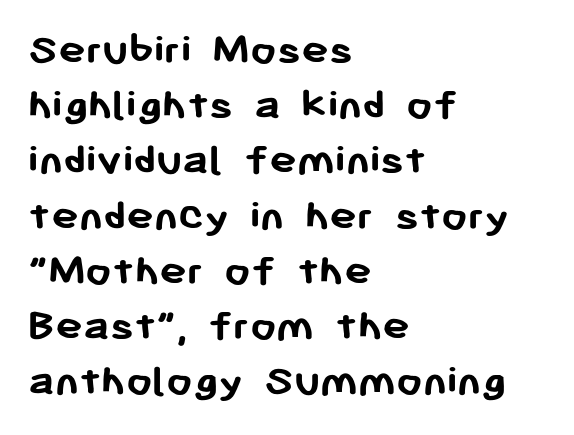
The text was rendered using a sans face with plain stroke endings. Standard letterfit; no display-style spreading of the glyphs. Bold? Absolutely — the strokes are thick and heavy. It's the straight-up-and-down kind of type.
